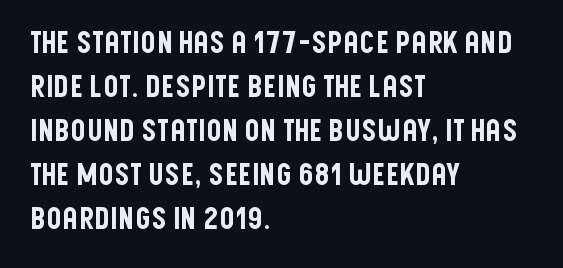
{"serif": "no", "italic": "no", "width": "condensed", "stroke_contrast": "low", "x_height": "large", "monospaced": "no", "underline": "no", "align": "left", "line_spacing": "normal", "line_spacing_ratio": 1.47, "letter_spacing": "normal", "letter_spacing_em": 0.0, "glyph_px": 30}
